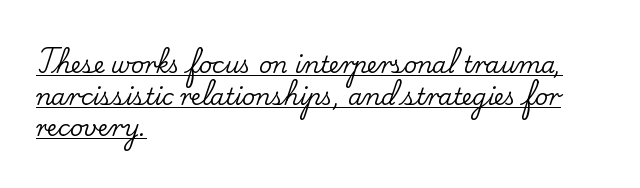
The vertical gap from one line to the next is medium. Notice how a bar underscores the lettering throughout. Tracking value appears to be zero — textbook default spacing. Line starts are locked; line ends wander.
